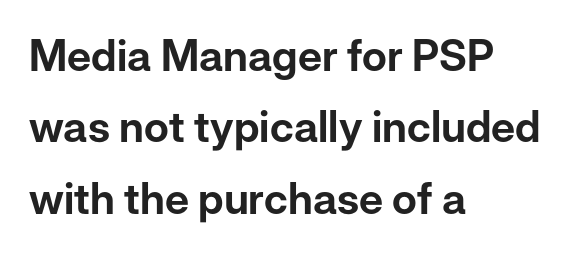
The image shows 43 px sans-serif type, upright; set left-aligned, normal line spacing (1.66x), normal letter spacing, not underlined; low stroke contrast and a medium x-height.
